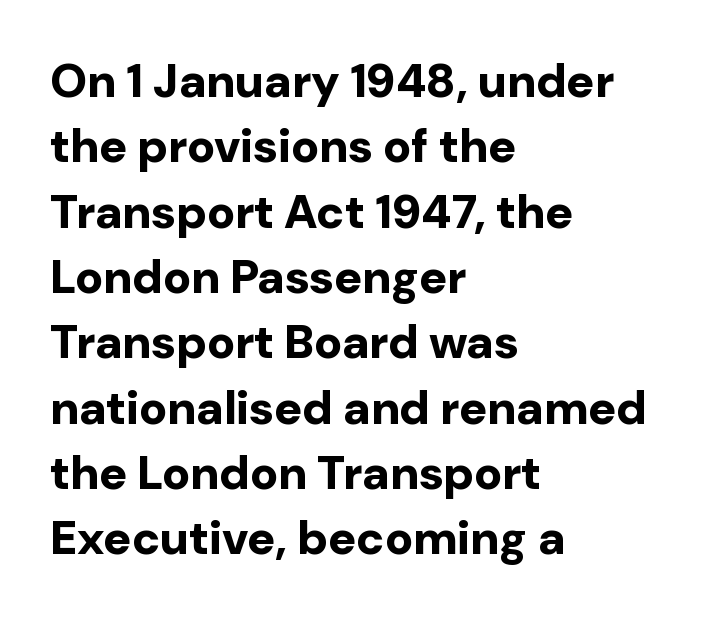
The image shows 47 px bold sans-serif type, upright; set left-aligned, normal line spacing (1.39x), normal letter spacing, not underlined; low stroke contrast and a medium x-height.
